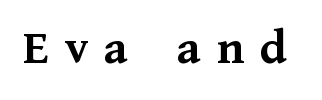
Q: Is the text bold? A: Yes.
Q: Is the text italic (slanted)? A: No, it is upright.
Q: Is the typeface a serif or a sans-serif typeface? A: Serif.
Q: Is the text underlined? A: No.
Q: Is the spacing between letters normal or unusually wide? A: Unusually wide.
Q: Width (condensed, normal, or wide)? A: Normal.
Q: Stroke contrast? A: Medium.
Q: x-height? A: Medium.
Q: Monospaced? A: No.
